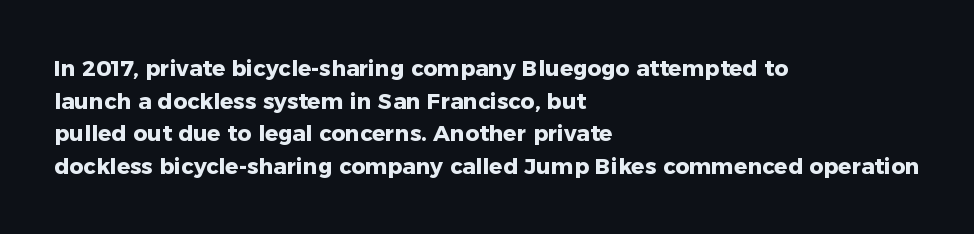
{"italic": "no", "bold": "yes", "underline": "no", "align": "left", "line_spacing": "normal", "line_spacing_ratio": 1.48, "letter_spacing": "normal", "letter_spacing_em": 0.0, "glyph_px": 22}
